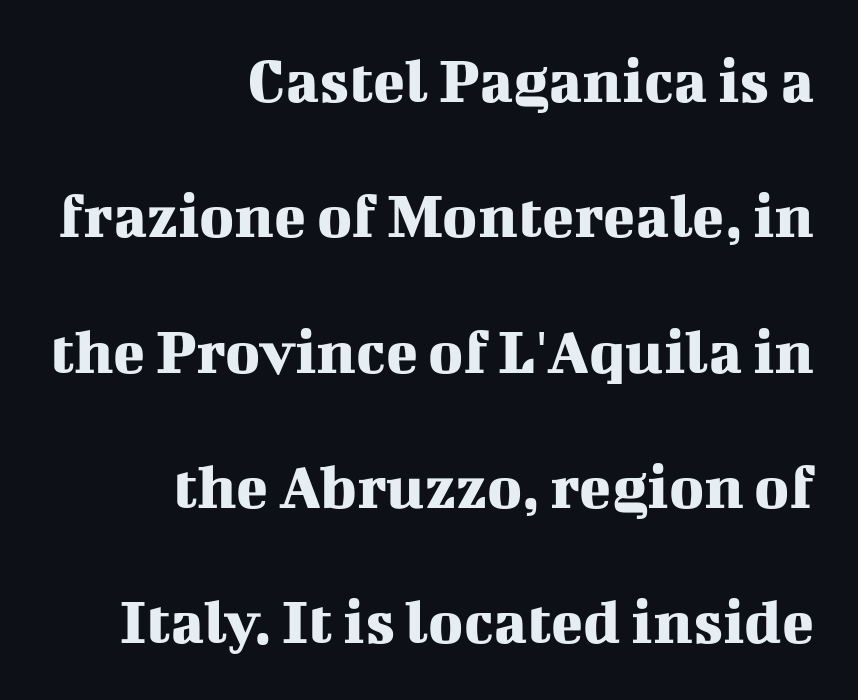
{"serif": "yes", "italic": "no", "width": "normal", "stroke_contrast": "medium", "x_height": "medium", "monospaced": "no", "underline": "no", "align": "right", "line_spacing": "loose", "line_spacing_ratio": 2.05, "letter_spacing": "normal", "letter_spacing_em": 0.0, "glyph_px": 66}
